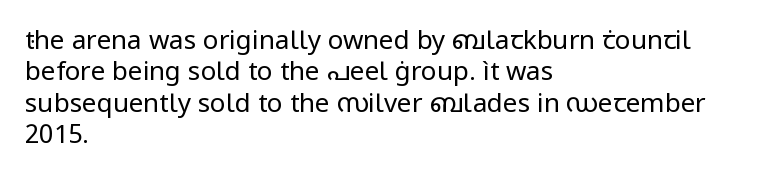
{"italic": "no", "bold": "no", "underline": "no", "align": "left", "line_spacing_ratio": 1.21, "letter_spacing": "normal", "letter_spacing_em": 0.0, "glyph_px": 26}
